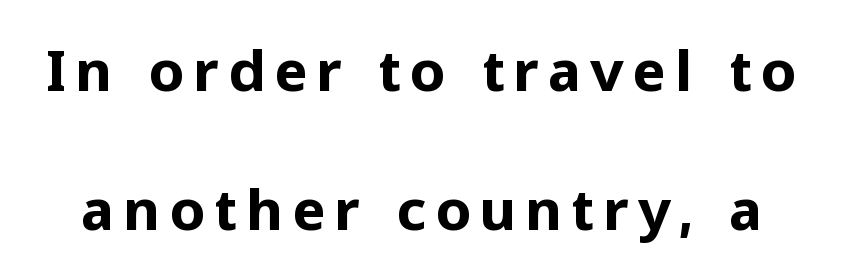
Caption: bold face, heavy strokes. Nope, no serifs anywhere on these letters. Is this a fixed-width face? No — the glyphs have proportional, varying widths. If you drew a line through each stem, it would be perfectly vertical. Interline gaps are noticeably wide in this sample. Words float on clear page, feet unadorned.
